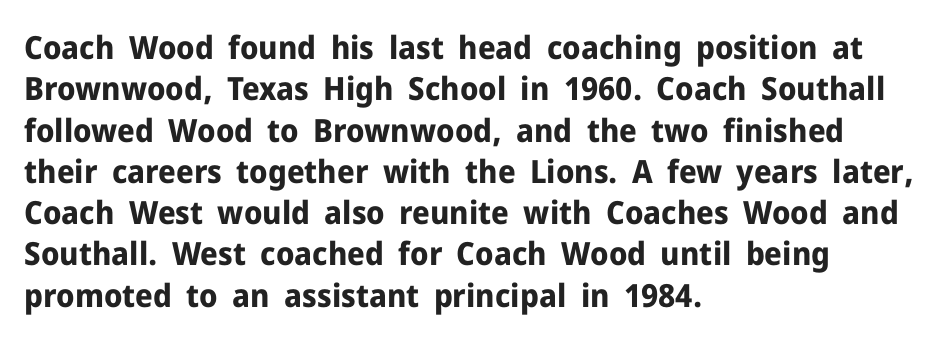
Spacing verdict: proportional, widths tailored to each character. Letter spacing: default. Stroke thickness is high; the sample reads as a true bold. These lines stack with their left ends in a neat column.
